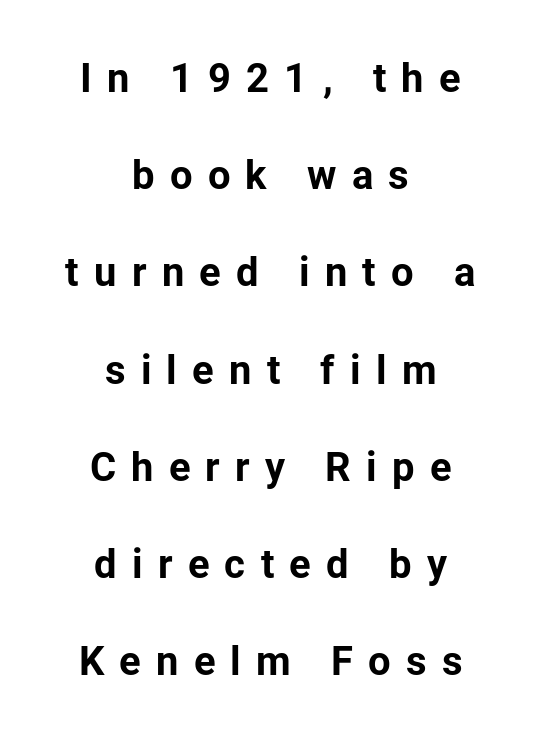
Q: Is the text bold? A: Yes.
Q: Is the text italic (slanted)? A: No, it is upright.
Q: Is the typeface a serif or a sans-serif typeface? A: Sans-serif.
Q: Is the text underlined? A: No.
Q: How is the paragraph aligned? A: Centered.
Q: Is the spacing between letters normal or unusually wide? A: Unusually wide.
Q: Is the spacing between lines tight, normal or loose? A: Loose.
Q: Width (condensed, normal, or wide)? A: Normal.
Q: Stroke contrast? A: Low.
Q: x-height? A: Medium.
Q: Monospaced? A: No.
